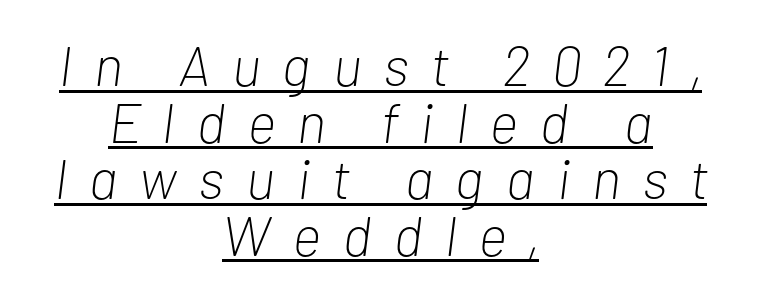
Q: Is the text bold? A: No.
Q: Is the text italic (slanted)? A: Yes, it leans right by about 7 degrees.
Q: Is the text underlined? A: Yes.
Q: How is the paragraph aligned? A: Centered.
Q: Is the spacing between letters normal or unusually wide? A: Unusually wide.
Q: Is the spacing between lines tight, normal or loose? A: Tight.
Q: Width (condensed, normal, or wide)? A: Condensed.
Q: Stroke contrast? A: Low.
Q: x-height? A: Medium.
Q: Monospaced? A: No.
